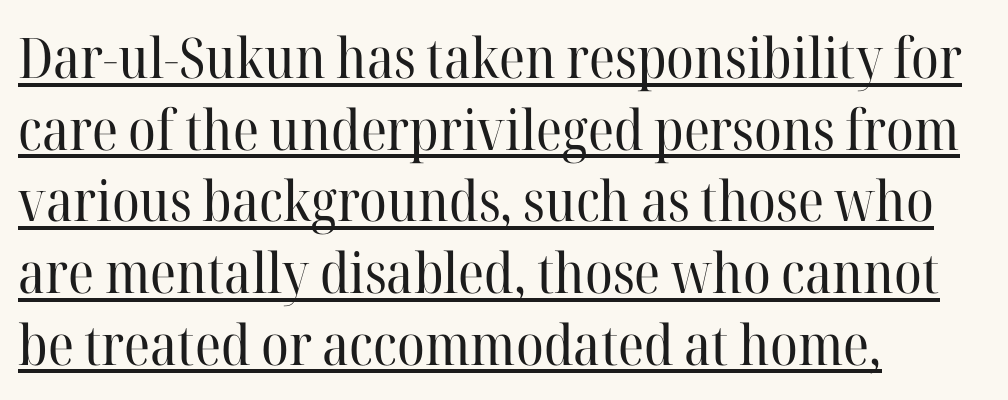
Q: Is the text bold? A: No.
Q: Is the text italic (slanted)? A: No, it is upright.
Q: Is the typeface a serif or a sans-serif typeface? A: Serif.
Q: Is the text underlined? A: Yes.
Q: How is the paragraph aligned? A: Left-aligned.
Q: Is the spacing between letters normal or unusually wide? A: Normal.
Q: Is the spacing between lines tight, normal or loose? A: Normal.
Q: Width (condensed, normal, or wide)? A: Normal.
Q: Stroke contrast? A: High.
Q: x-height? A: Medium.
Q: Monospaced? A: No.
